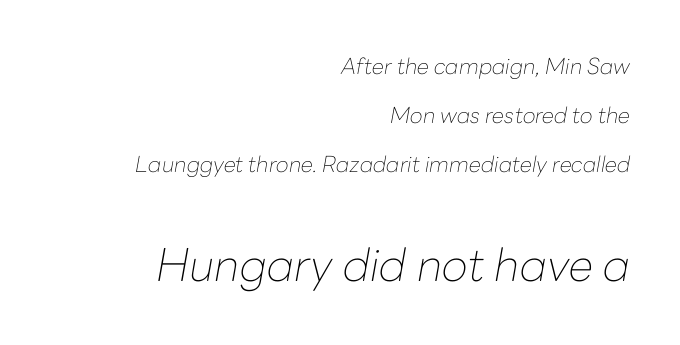
The image shows 45 px thin type, italic (leaning right); set right-aligned, loose line spacing (2.23x), normal letter spacing, not underlined; the second (bottom) block is 2.05x larger; low stroke contrast and a medium x-height.
